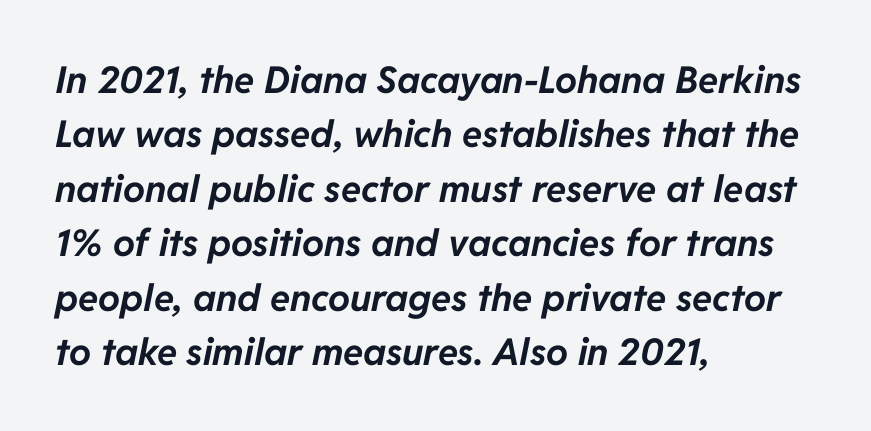
Q: Is the text bold? A: Yes.
Q: Is the text italic (slanted)? A: Yes, it leans right by about 11 degrees.
Q: Is the text underlined? A: No.
Q: How is the paragraph aligned? A: Left-aligned.
Q: Is the spacing between letters normal or unusually wide? A: Normal.
Q: Is the spacing between lines tight, normal or loose? A: Normal.
Q: Width (condensed, normal, or wide)? A: Normal.
Q: Stroke contrast? A: Low.
Q: x-height? A: Medium.
Q: Monospaced? A: No.
